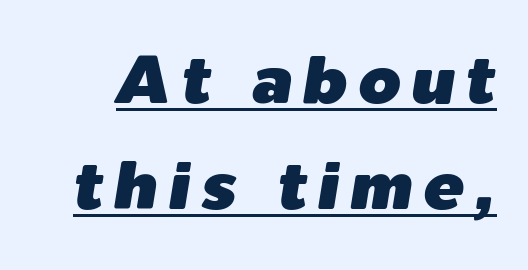
The image shows 68 px text type, italic (leaning right); set normal line spacing (1.56x), underlined; low stroke contrast and a medium x-height.
